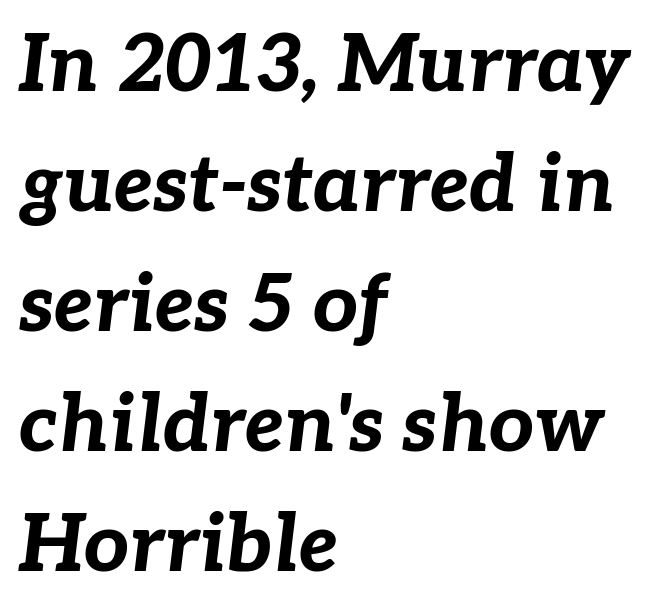
The image shows 79 px bold type, italic (leaning right); set left-aligned, normal line spacing (1.52x), normal letter spacing, not underlined; low stroke contrast and a medium x-height.
